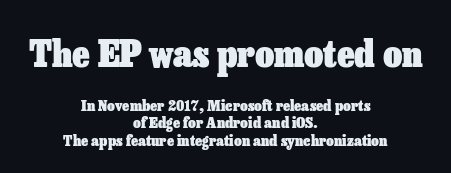
Q: Is the text bold? A: Yes.
Q: Is the text italic (slanted)? A: No, it is upright.
Q: Is the text underlined? A: No.
Q: How is the paragraph aligned? A: Centered.
Q: Is the spacing between letters normal or unusually wide? A: Normal.
Q: Is the spacing between lines tight, normal or loose? A: Tight.
Q: Which block of text is set in a larger size, the first (top) or the second (bottom)? A: The first (top) one.
Q: Width (condensed, normal, or wide)? A: Normal.
Q: Stroke contrast? A: Low.
Q: x-height? A: Medium.
Q: Monospaced? A: No.
